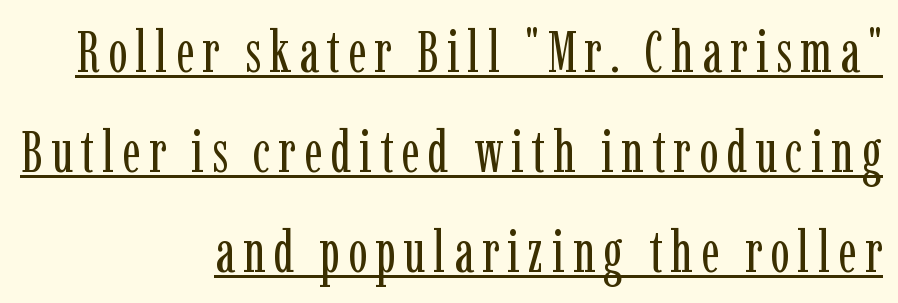
Q: Is the text bold? A: No.
Q: Is the text italic (slanted)? A: No, it is upright.
Q: Is the typeface a serif or a sans-serif typeface? A: Serif.
Q: Is the text underlined? A: Yes.
Q: How is the paragraph aligned? A: Right-aligned.
Q: Width (condensed, normal, or wide)? A: Condensed.
Q: Stroke contrast? A: Low.
Q: x-height? A: Medium.
Q: Monospaced? A: No.
